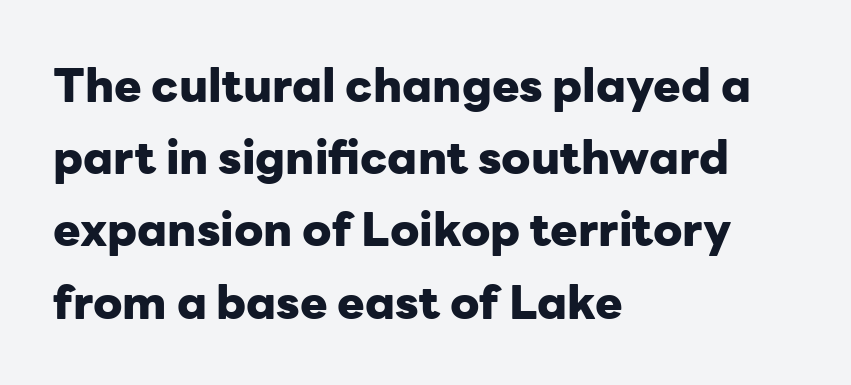
The image shows 46 px heavy sans-serif type, upright; set left-aligned, normal line spacing (1.57x), normal letter spacing, not underlined; low stroke contrast and a medium x-height.
